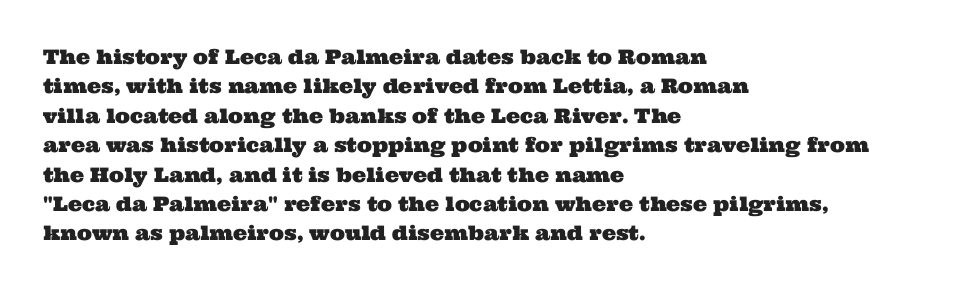
The space directly below the letters is spotless. The leading is moderate, giving the passage an even texture. Layout note: lines flush left. Default kerning and tracking; the words read as compact shapes.
